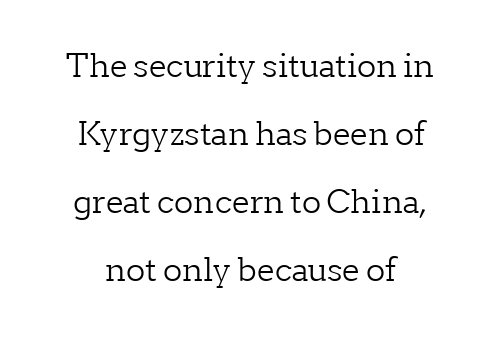
Q: Is the text bold? A: No.
Q: Is the text italic (slanted)? A: No, it is upright.
Q: Is the typeface a serif or a sans-serif typeface? A: Serif.
Q: Is the text underlined? A: No.
Q: Is the spacing between letters normal or unusually wide? A: Normal.
Q: Is the spacing between lines tight, normal or loose? A: Loose.
Q: Width (condensed, normal, or wide)? A: Normal.
Q: Stroke contrast? A: Low.
Q: x-height? A: Medium.
Q: Monospaced? A: No.
